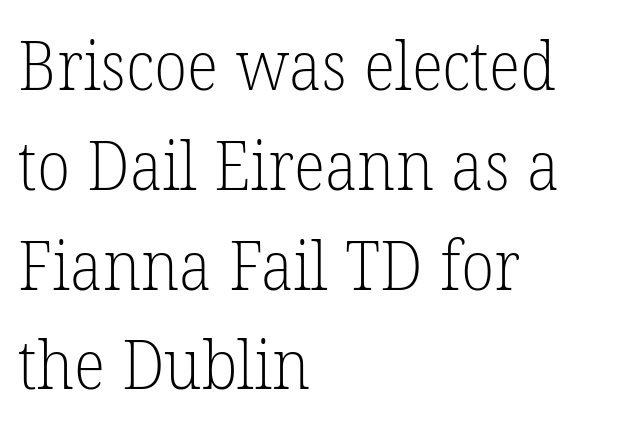
The image shows 67 px light serif type; set left-aligned, normal line spacing (1.49x), normal letter spacing, not underlined; low stroke contrast and a medium x-height.
